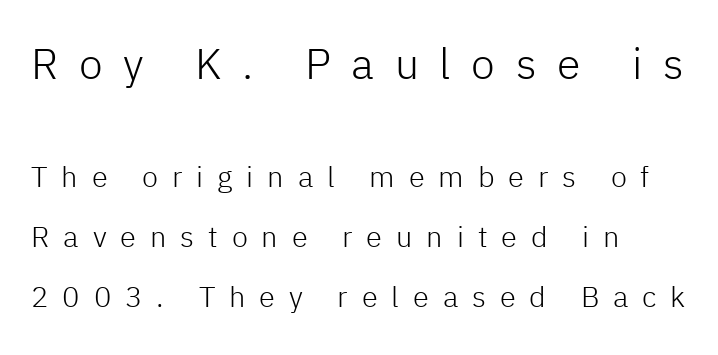
{"serif": "no", "italic": "no", "bold": "no", "weight": "light", "width": "normal", "stroke_contrast": "low", "x_height": "medium", "monospaced": "no", "underline": "no", "align": "left", "line_spacing": "loose", "line_spacing_ratio": 2.07, "letter_spacing": "wide", "letter_spacing_em": 0.48, "larger_block": "first", "size_ratio": 1.48, "glyph_px": 43}
